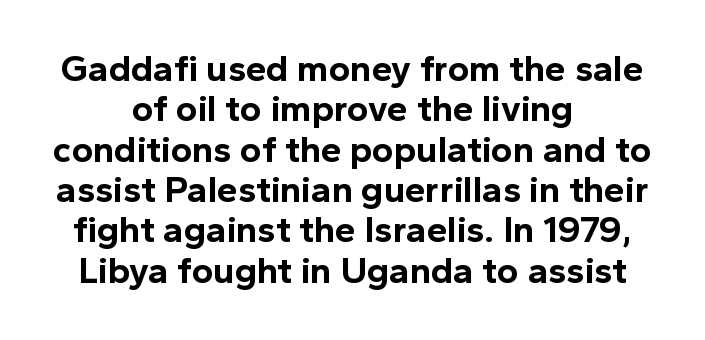
Notice how descenders almost collide with the ascenders below — that's tight leading. These words are printed bold, with thick strokes throughout. The type is set solid horizontally, with unmodified tracking. No italicization has been applied; the sample stays upright. Each row of text sits above clean, open space. You could not count columns in this text — the font is proportionally spaced.
